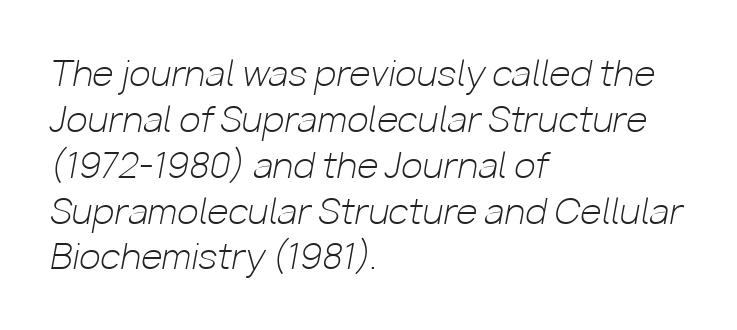
The image shows 35 px light type, italic (leaning right); set left-aligned, normal line spacing (1.31x), normal letter spacing, not underlined; low stroke contrast and a medium x-height.
